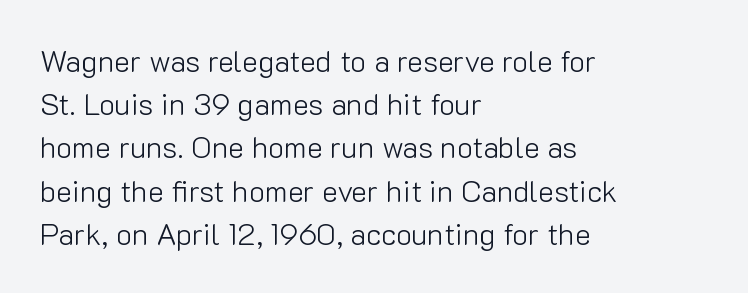
Q: Is the text bold? A: No.
Q: Is the text italic (slanted)? A: No, it is upright.
Q: Is the typeface a serif or a sans-serif typeface? A: Sans-serif.
Q: Is the text underlined? A: No.
Q: How is the paragraph aligned? A: Left-aligned.
Q: Is the spacing between letters normal or unusually wide? A: Normal.
Q: Is the spacing between lines tight, normal or loose? A: Normal.
Q: Width (condensed, normal, or wide)? A: Normal.
Q: Stroke contrast? A: Low.
Q: x-height? A: Medium.
Q: Monospaced? A: No.
